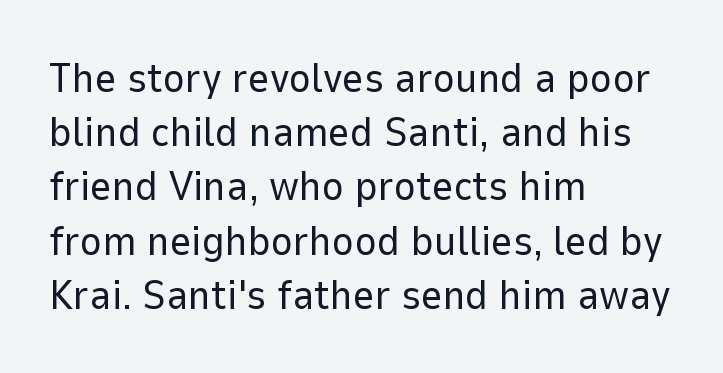
Q: Is the text bold? A: No.
Q: Is the text italic (slanted)? A: No, it is upright.
Q: Is the typeface a serif or a sans-serif typeface? A: Sans-serif.
Q: Is the text underlined? A: No.
Q: How is the paragraph aligned? A: Left-aligned.
Q: Is the spacing between letters normal or unusually wide? A: Normal.
Q: Is the spacing between lines tight, normal or loose? A: Normal.
Q: Width (condensed, normal, or wide)? A: Normal.
Q: Stroke contrast? A: Low.
Q: x-height? A: Medium.
Q: Monospaced? A: No.
